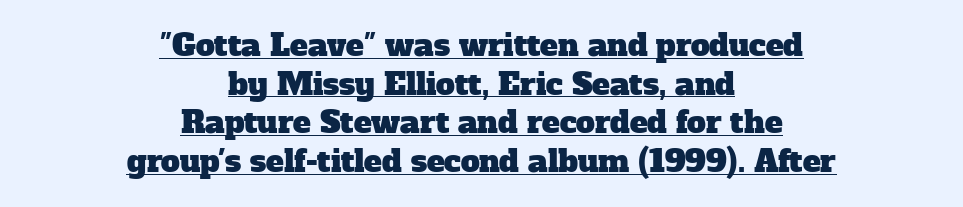
The text block is weighted toward neither margin, spreading evenly from the middle. Does a line run under the words? Yes, clearly. Serif or sans? Serif — the stroke terminals have little feet. Character widths vary here, with narrow letters taking less room than wide ones. If you measured baseline to baseline, you'd find a middling distance. Students, note that the glyphs here touch the page at normal intervals.
